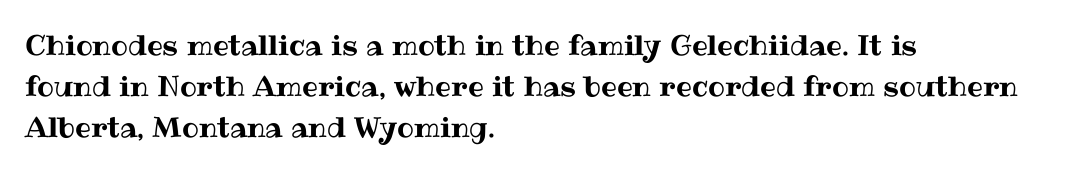
{"italic": "no", "width": "normal", "stroke_contrast": "medium", "x_height": "medium", "monospaced": "no", "underline": "no", "align": "left", "line_spacing": "normal", "line_spacing_ratio": 1.46, "letter_spacing": "normal", "letter_spacing_em": 0.0, "glyph_px": 28}
